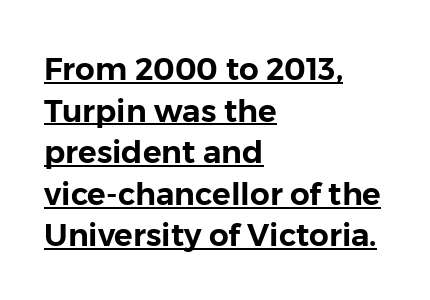
Caption: multi-line text, flush left, ragged right. Characters remain perfectly vertical along every line. Character widths vary here, with narrow letters taking less room than wide ones. The typesetter has applied underlining to the passage shown. Does extra space separate the letters? No, they use regular spacing.
